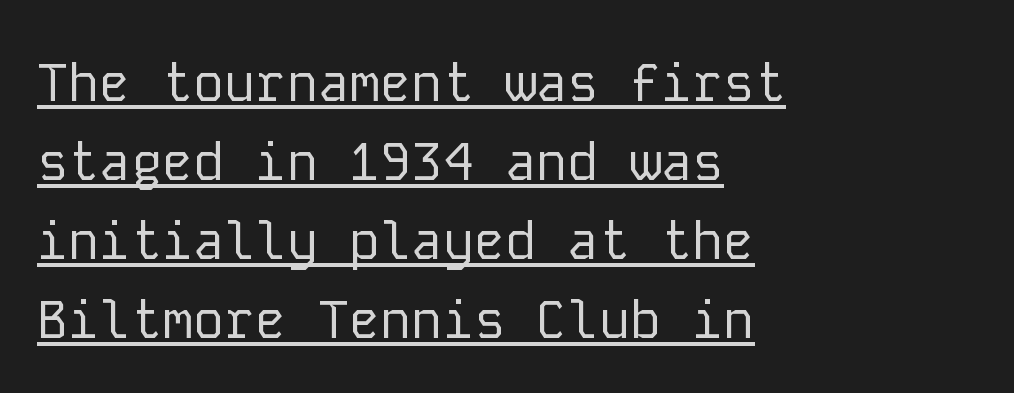
{"serif": "no", "italic": "no", "bold": "no", "weight": "regular", "width": "normal", "stroke_contrast": "low", "x_height": "medium", "monospaced": "yes", "underline": "yes", "align": "left", "line_spacing": "normal", "line_spacing_ratio": 1.52, "letter_spacing": "normal", "letter_spacing_em": 0.0, "glyph_px": 52}
